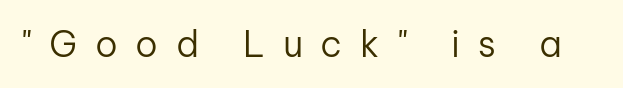
The image shows 36 px regular-weight sans-serif type, upright; set unusually wide letter spacing (+0.49 em), not underlined; low stroke contrast and a medium x-height.
